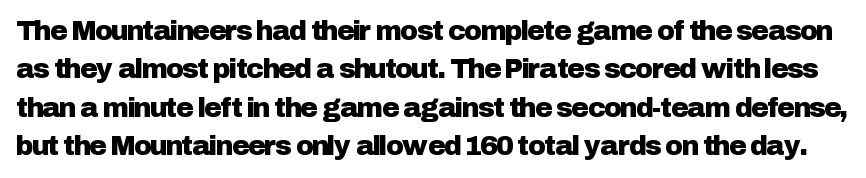
The image shows 27 px text type, upright; set normal line spacing (1.42x), normal letter spacing, not underlined.
